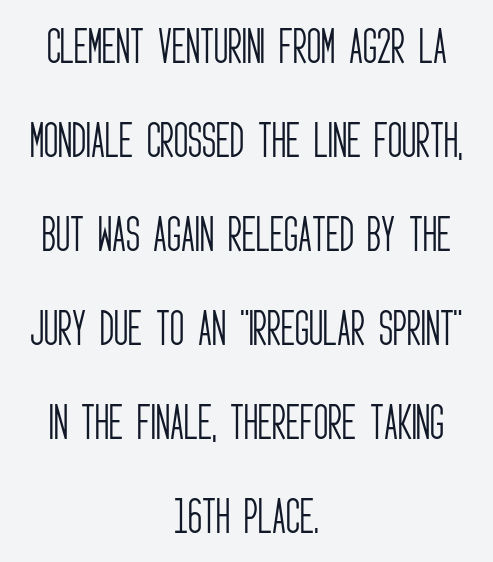
Q: Is the text bold? A: No.
Q: Is the text italic (slanted)? A: No, it is upright.
Q: Is the typeface a serif or a sans-serif typeface? A: Sans-serif.
Q: Is the text underlined? A: No.
Q: How is the paragraph aligned? A: Centered.
Q: Is the spacing between letters normal or unusually wide? A: Normal.
Q: Is the spacing between lines tight, normal or loose? A: Loose.
Q: Width (condensed, normal, or wide)? A: Condensed.
Q: Stroke contrast? A: Low.
Q: x-height? A: Large.
Q: Monospaced? A: No.
